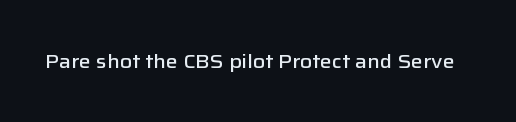
{"italic": "no", "bold": "semi", "underline": "no", "letter_spacing": "normal", "letter_spacing_em": 0.0, "glyph_px": 20}
